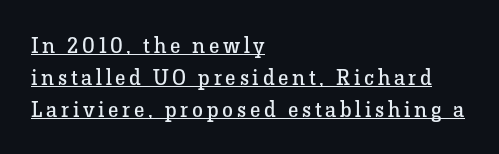
The image shows 22 px text type, upright; set left-aligned, normal line spacing (1.46x), underlined.
